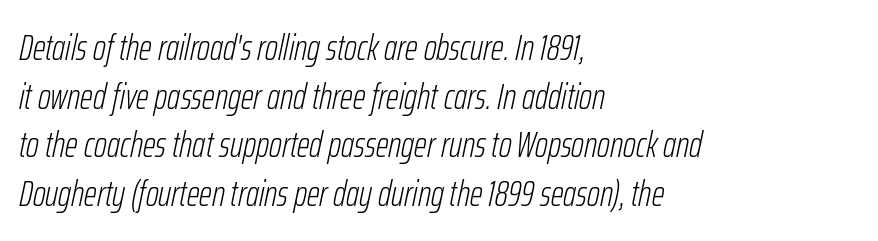
The image shows 36 px light, condensed type, italic (leaning right); set left-aligned, normal line spacing (1.35x), normal letter spacing, not underlined; low stroke contrast and a medium x-height.
